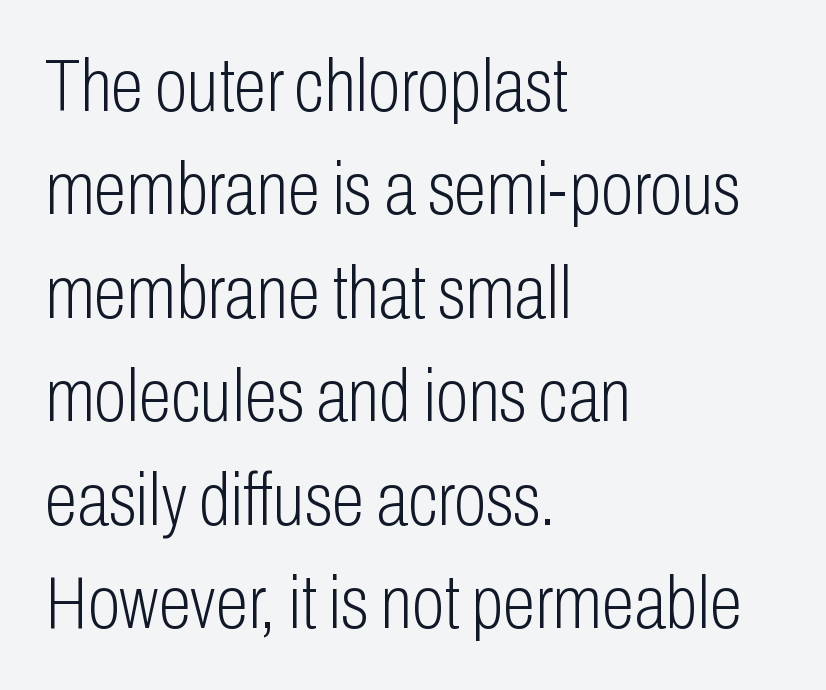
The letters sit at their default tracking, neither squeezed nor spread. Ink coverage per letter is moderate at most. Layout note: lines flush left. Quick note: underline off. Varying glyph widths throughout — classic text-font behaviour.
